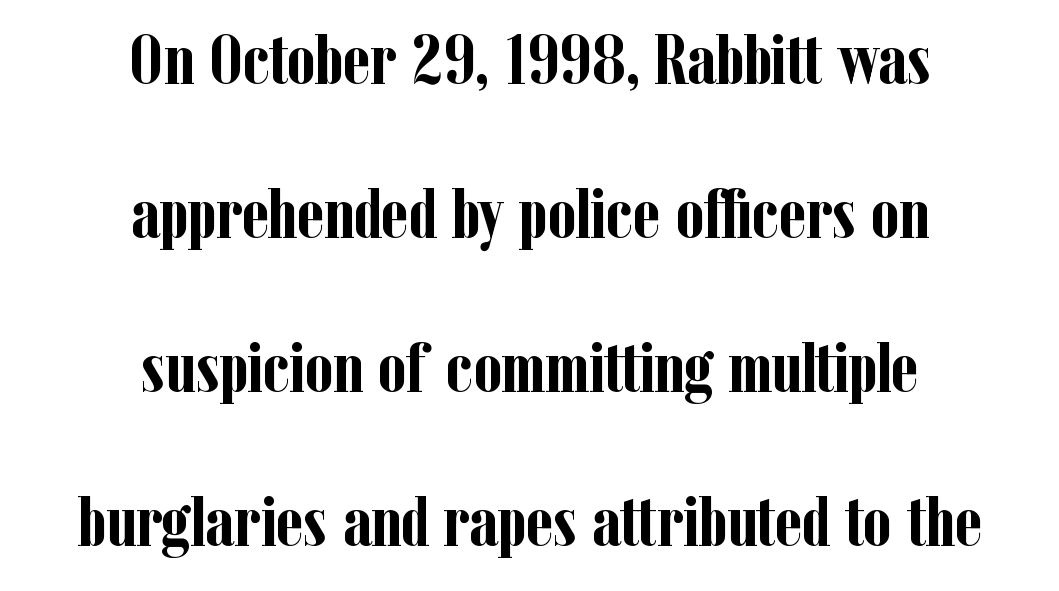
Q: Is the text bold? A: Yes.
Q: Is the text italic (slanted)? A: No, it is upright.
Q: Is the typeface a serif or a sans-serif typeface? A: Serif.
Q: Is the text underlined? A: No.
Q: How is the paragraph aligned? A: Centered.
Q: Is the spacing between letters normal or unusually wide? A: Normal.
Q: Is the spacing between lines tight, normal or loose? A: Loose.
Q: Width (condensed, normal, or wide)? A: Condensed.
Q: Stroke contrast? A: Low.
Q: x-height? A: Medium.
Q: Monospaced? A: No.
